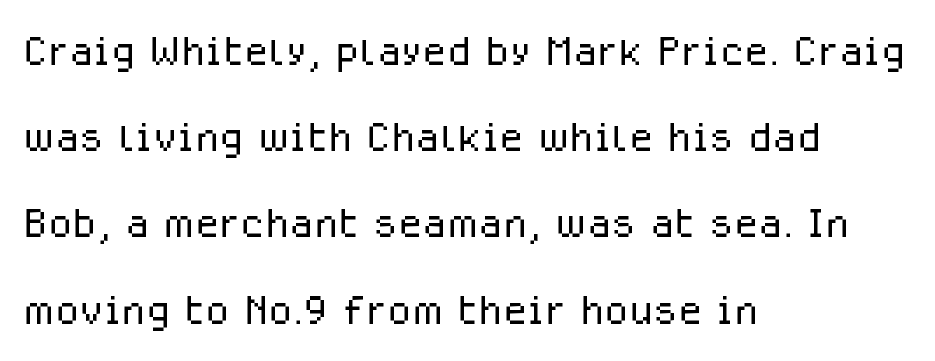
Q: Is the text bold? A: No.
Q: Is the text italic (slanted)? A: No, it is upright.
Q: Is the typeface a serif or a sans-serif typeface? A: Sans-serif.
Q: Is the text underlined? A: No.
Q: How is the paragraph aligned? A: Left-aligned.
Q: Is the spacing between letters normal or unusually wide? A: Normal.
Q: Is the spacing between lines tight, normal or loose? A: Normal.
Q: Width (condensed, normal, or wide)? A: Normal.
Q: Stroke contrast? A: Low.
Q: x-height? A: Medium.
Q: Monospaced? A: No.
